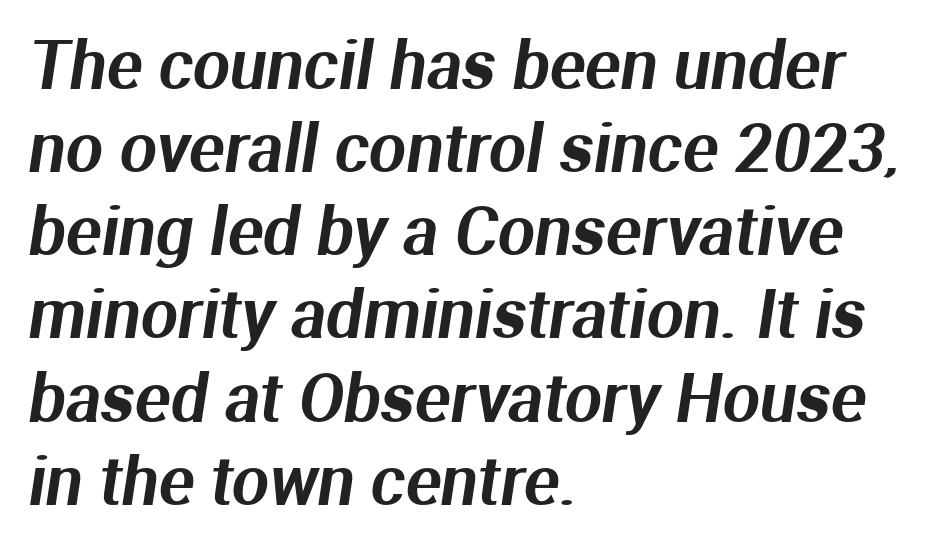
Is the block centered? No — it sits flush against the left margin. Regarding serifs, this sample does without them. One glance says typical: line gaps are just what's usual. The letters advance in unequal steps, a hallmark of proportional type. The words here are not underlined. A typesetter would call this zero additional tracking.
